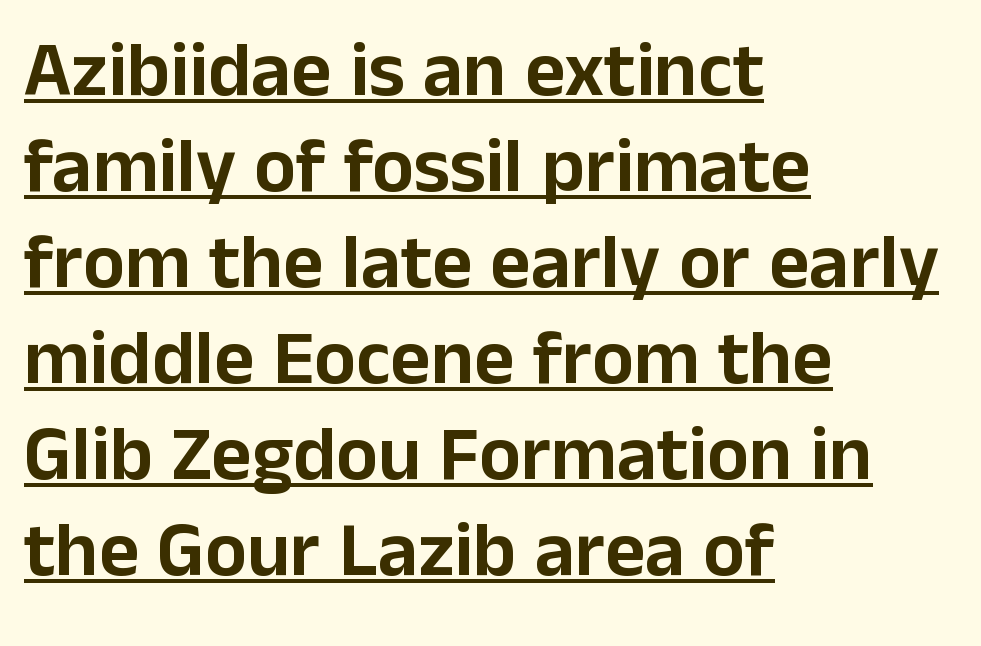
The image shows 78 px sans-serif type, upright; set left-aligned, line spacing 1.23x, normal letter spacing, underlined; low stroke contrast and a medium x-height.
